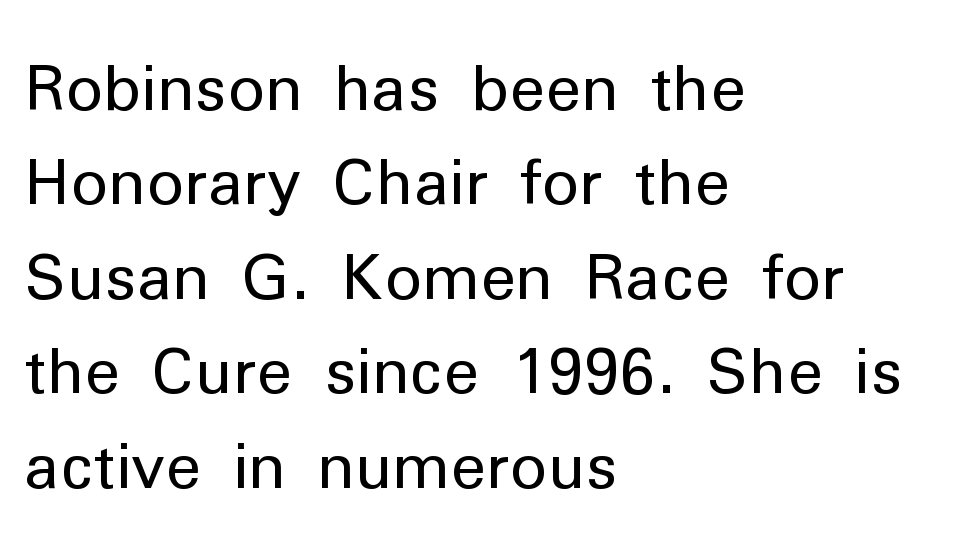
{"serif": "no", "italic": "no", "bold": "no", "weight": "regular", "width": "normal", "stroke_contrast": "low", "x_height": "medium", "monospaced": "no", "underline": "no", "align": "left", "line_spacing": "normal", "line_spacing_ratio": 1.5, "letter_spacing": "normal", "letter_spacing_em": 0.0, "glyph_px": 63}
